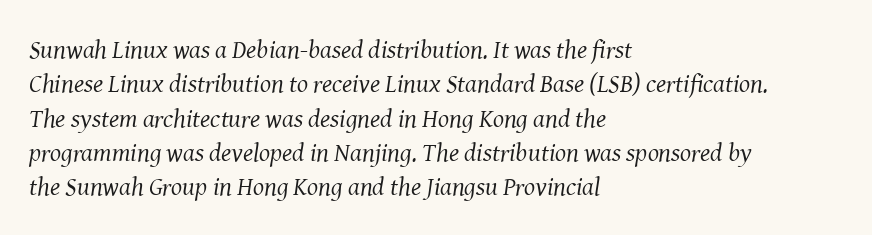
No extra tracking has been applied to these lines. The line-height multiplier appears to be the usual default. An italicized treatment has been applied to the whole sample. Line beginnings align vertically; line endings do not.
